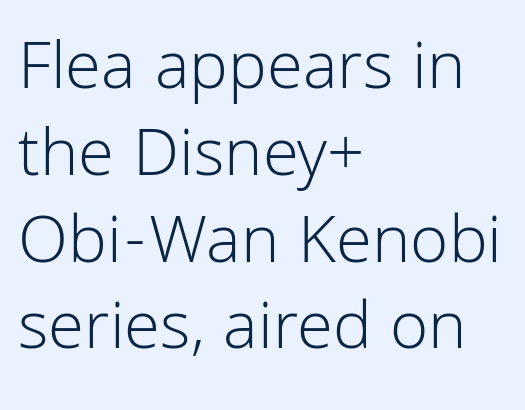
Is this a sans? Yes — the strokes have no serifs. Note the varied advance widths — an 'i' is clearly narrower than an 'm'. Type without underlining. Ascenders rise straight up at ninety degrees.
